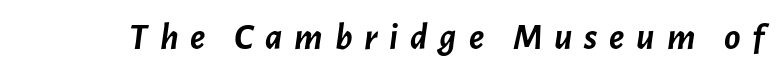
{"italic": "yes", "lean": "right", "slant_degrees": 7, "bold": "yes", "weight": "semibold", "width": "normal", "stroke_contrast": "low", "x_height": "medium", "monospaced": "no", "underline": "no", "letter_spacing": "wide", "letter_spacing_em": 0.31, "glyph_px": 38}
